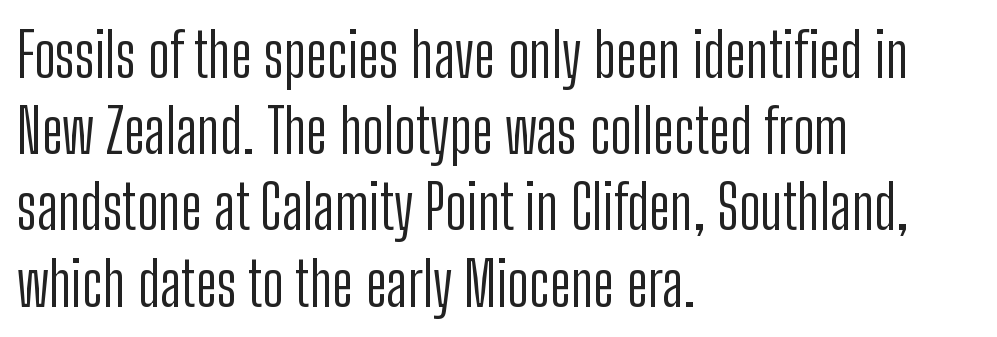
Unbolded letterforms with no extra heft. Examine the stroke ends and you'll find no serifs. Regarding leading, the lines here are spaced in the standard way. Check under the words: just untouched page. It's the straight-up-and-down kind of type. The letters advance in unequal steps, a hallmark of proportional type.
